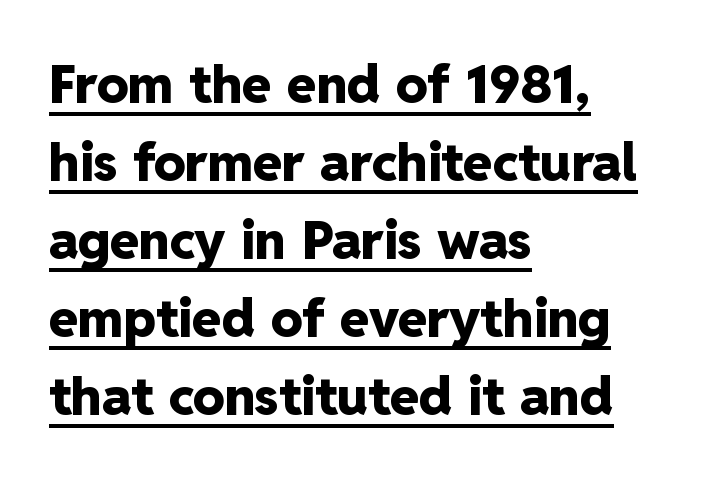
Q: Is the text bold? A: Yes.
Q: Is the text italic (slanted)? A: No, it is upright.
Q: Is the typeface a serif or a sans-serif typeface? A: Sans-serif.
Q: Is the text underlined? A: Yes.
Q: How is the paragraph aligned? A: Left-aligned.
Q: Is the spacing between letters normal or unusually wide? A: Normal.
Q: Is the spacing between lines tight, normal or loose? A: Normal.
Q: Width (condensed, normal, or wide)? A: Normal.
Q: Stroke contrast? A: Low.
Q: x-height? A: Medium.
Q: Monospaced? A: No.
